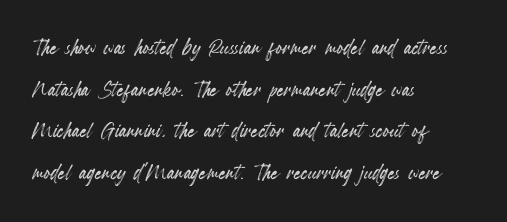
Q: Is the text italic (slanted)? A: Yes.
Q: Is the text underlined? A: No.
Q: How is the paragraph aligned? A: Left-aligned.
Q: Is the spacing between letters normal or unusually wide? A: Normal.
Q: Is the spacing between lines tight, normal or loose? A: Normal.
Q: Width (condensed, normal, or wide)? A: Condensed.
Q: x-height? A: Small.
Q: Monospaced? A: No.
